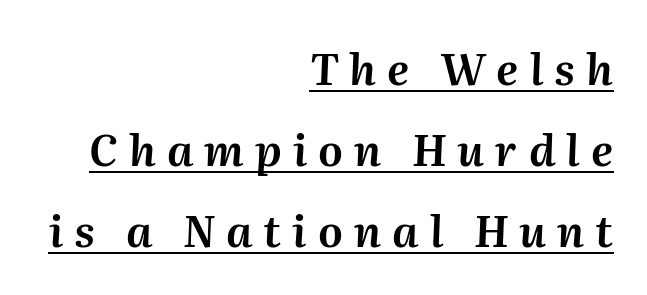
{"italic": "yes", "lean": "right", "slant_degrees": 2, "width": "normal", "stroke_contrast": "medium", "x_height": "medium", "monospaced": "no", "underline": "yes", "align": "right", "line_spacing_ratio": 1.88, "letter_spacing": "wide", "letter_spacing_em": 0.26, "glyph_px": 43}
